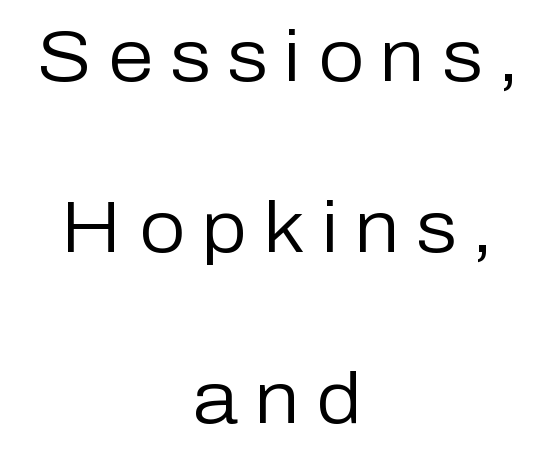
The image shows 73 px regular-weight sans-serif type, upright; set centered, loose line spacing (2.34x), unusually wide letter spacing (+0.23 em), not underlined; low stroke contrast and a medium x-height.
